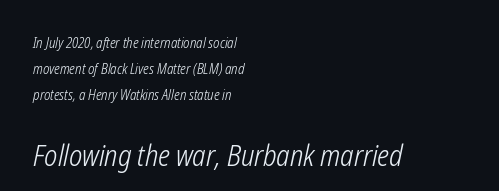
{"italic": "yes", "lean": "right", "slant_degrees": 12, "bold": "no", "weight": "light", "width": "condensed", "stroke_contrast": "low", "x_height": "medium", "monospaced": "no", "underline": "no", "align": "left", "line_spacing_ratio": 1.87, "letter_spacing": "normal", "letter_spacing_em": 0.0, "larger_block": "second", "size_ratio": 2.07, "glyph_px": 29}
